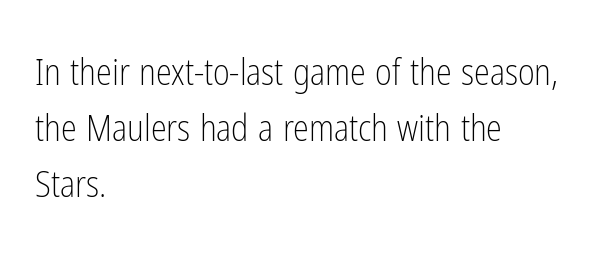
Q: Is the text bold? A: No.
Q: Is the text italic (slanted)? A: No, it is upright.
Q: Is the typeface a serif or a sans-serif typeface? A: Sans-serif.
Q: Is the text underlined? A: No.
Q: How is the paragraph aligned? A: Left-aligned.
Q: Is the spacing between letters normal or unusually wide? A: Normal.
Q: Is the spacing between lines tight, normal or loose? A: Normal.
Q: Width (condensed, normal, or wide)? A: Condensed.
Q: Stroke contrast? A: Low.
Q: x-height? A: Medium.
Q: Monospaced? A: No.
